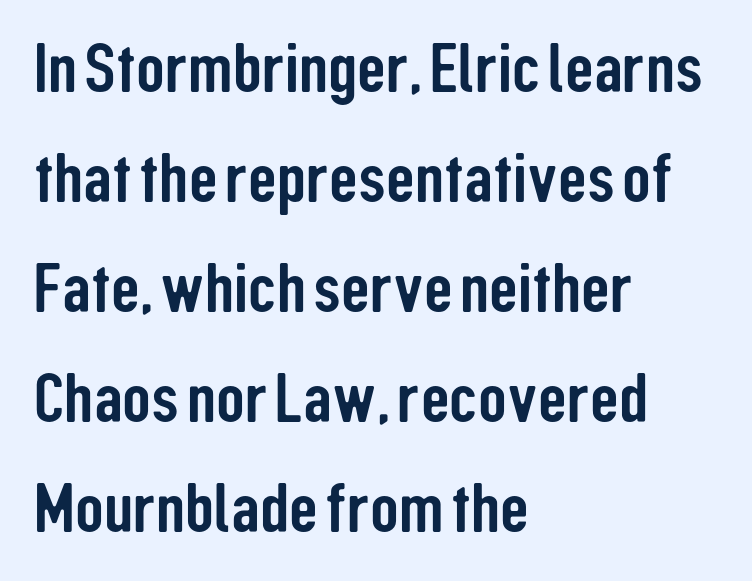
The image shows 71 px condensed sans-serif type, upright; set left-aligned, normal line spacing (1.55x), normal letter spacing, not underlined; low stroke contrast and a medium x-height.
